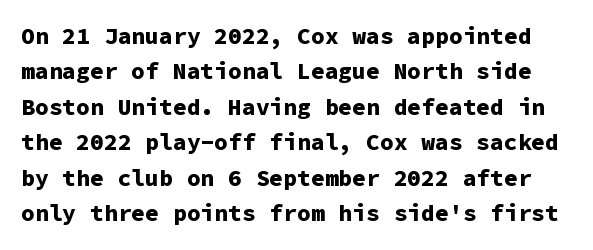
{"italic": "no", "bold": "yes", "underline": "no", "line_spacing": "normal", "line_spacing_ratio": 1.54, "letter_spacing": "normal", "letter_spacing_em": 0.0, "glyph_px": 23}
